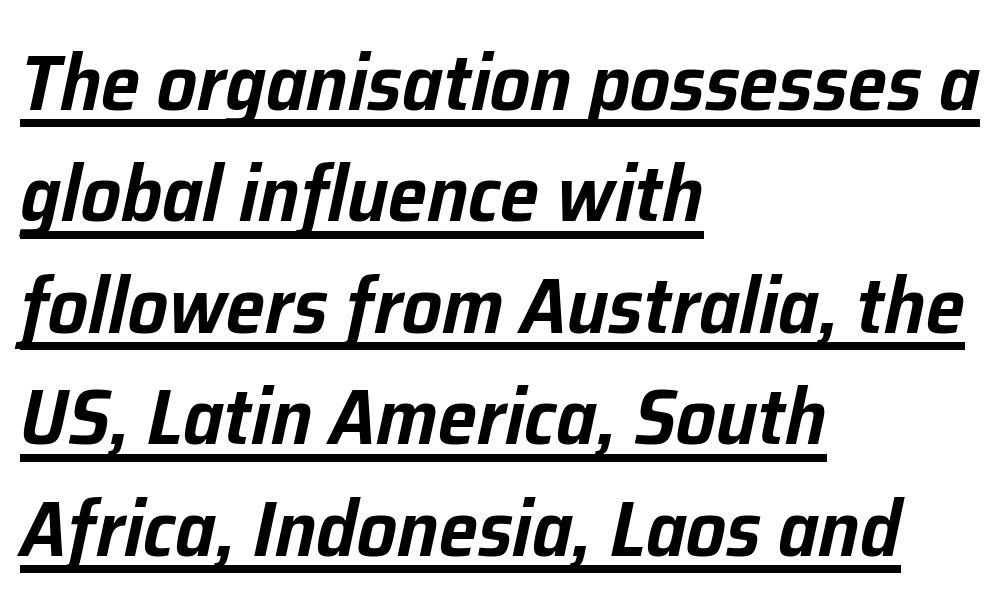
{"italic": "yes", "lean": "right", "slant_degrees": 12, "width": "normal", "stroke_contrast": "low", "x_height": "medium", "monospaced": "no", "underline": "yes", "align": "left", "line_spacing": "normal", "line_spacing_ratio": 1.41, "letter_spacing": "normal", "letter_spacing_em": 0.0, "glyph_px": 79}
